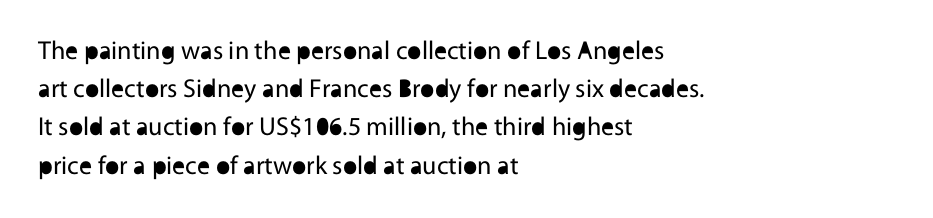
The vertical gap from one line to the next is medium. Quick note: underline off. The characters are drawn with everyday or finer stroke widths. A typesetter would mark this as roman, not italic. Caption: multi-line text, flush left, ragged right.
